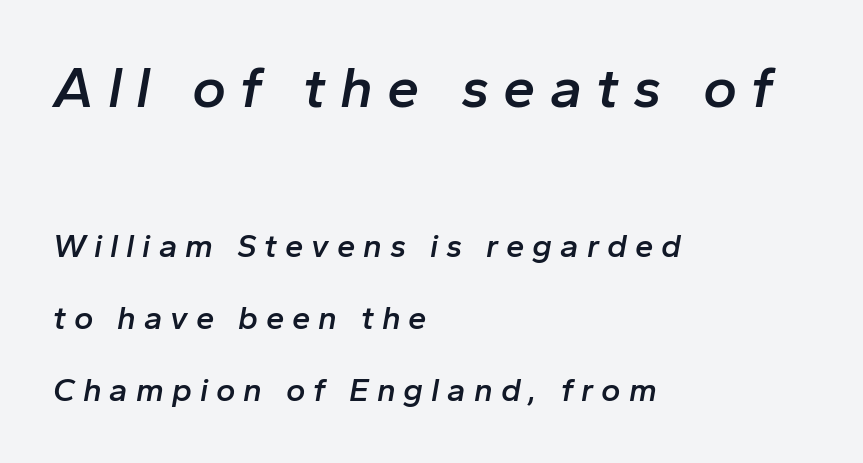
Teacher's note: observe the even left margin — that is flush-left alignment. The composition opens big and finishes small. Check the space under the baseline: it is left empty. Each letter keeps its own natural width here, so spacing adapts to shape. Between one letter and the next there's a generous, obvious gap.
